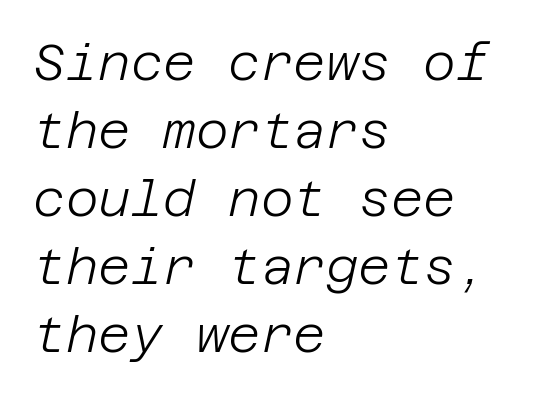
{"italic": "yes", "lean": "right", "slant_degrees": 12, "bold": "no", "weight": "light", "width": "normal", "stroke_contrast": "low", "x_height": "large", "underline": "no", "align": "left", "line_spacing": "normal", "line_spacing_ratio": 1.36, "letter_spacing": "normal", "letter_spacing_em": 0.0, "glyph_px": 50}
